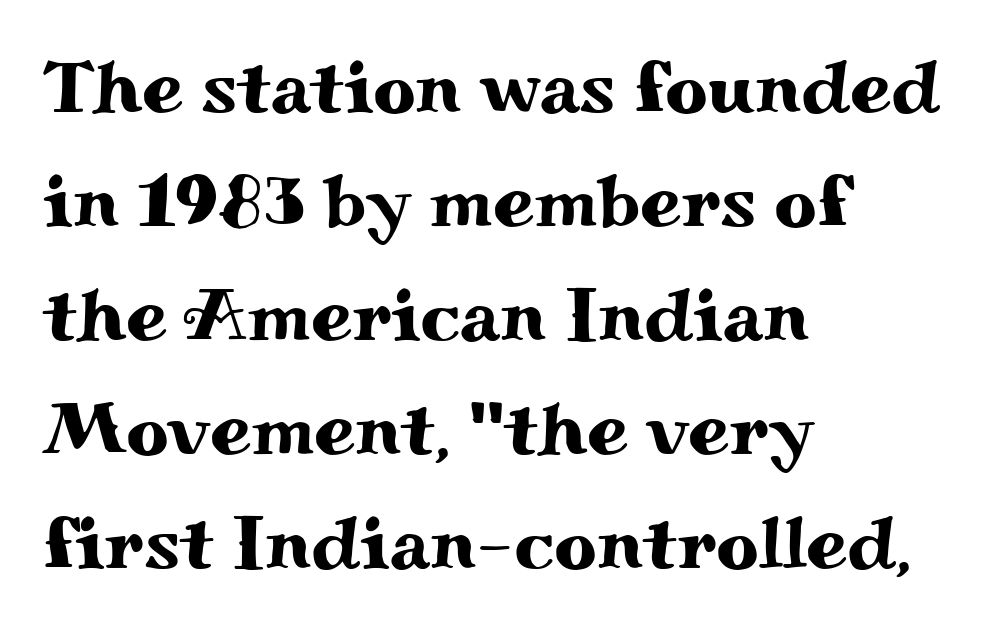
The space beneath each line is pristine and unruled. Leading matches the norm, producing a regular column. Note the varied advance widths — an 'i' is clearly narrower than an 'm'. A typesetter would call this zero additional tracking.
